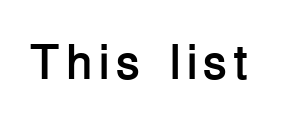
Q: Is the text bold? A: Yes.
Q: Is the text italic (slanted)? A: No, it is upright.
Q: Is the typeface a serif or a sans-serif typeface? A: Sans-serif.
Q: Is the text underlined? A: No.
Q: Width (condensed, normal, or wide)? A: Normal.
Q: Stroke contrast? A: Low.
Q: x-height? A: Medium.
Q: Monospaced? A: No.
